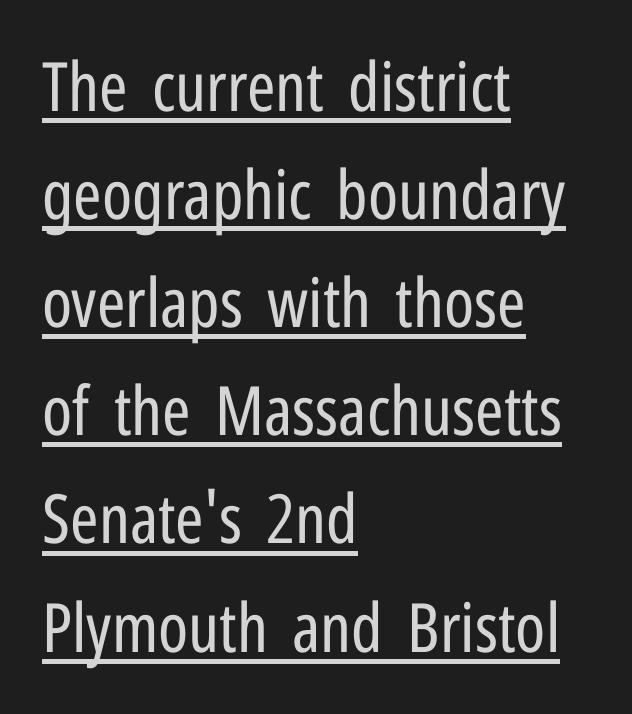
Q: Is the text bold? A: No.
Q: Is the text italic (slanted)? A: No, it is upright.
Q: Is the typeface a serif or a sans-serif typeface? A: Sans-serif.
Q: Is the text underlined? A: Yes.
Q: How is the paragraph aligned? A: Left-aligned.
Q: Is the spacing between letters normal or unusually wide? A: Normal.
Q: Is the spacing between lines tight, normal or loose? A: Normal.
Q: Width (condensed, normal, or wide)? A: Condensed.
Q: Stroke contrast? A: Low.
Q: x-height? A: Medium.
Q: Monospaced? A: No.
